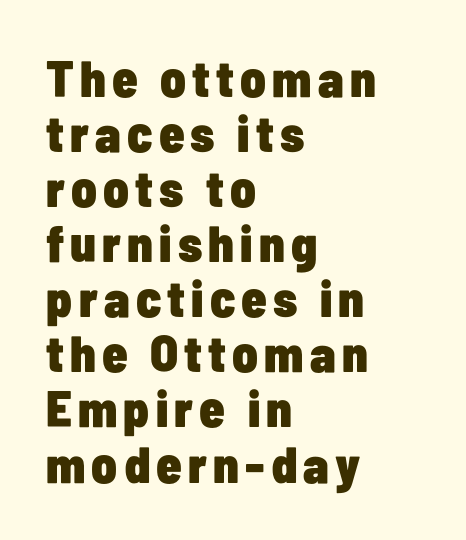
Q: Is the text bold? A: Yes.
Q: Is the text italic (slanted)? A: No, it is upright.
Q: Is the typeface a serif or a sans-serif typeface? A: Sans-serif.
Q: Is the text underlined? A: No.
Q: How is the paragraph aligned? A: Left-aligned.
Q: Is the spacing between lines tight, normal or loose? A: Tight.
Q: Width (condensed, normal, or wide)? A: Condensed.
Q: Stroke contrast? A: Low.
Q: x-height? A: Medium.
Q: Monospaced? A: No.
